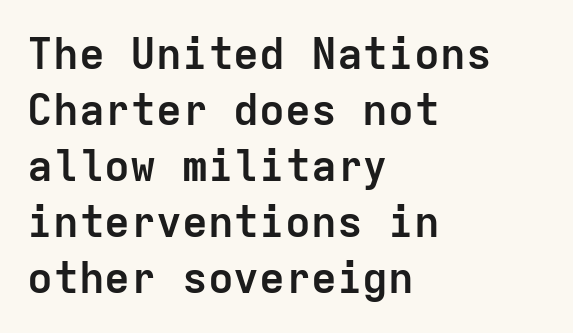
Each letter, wide or thin by design, is forced into the same width here. Underline: absent. The typography opts for an upright posture over an oblique one. A typesetter would label this face a sans.
